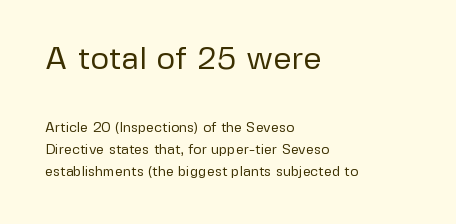
{"serif": "no", "italic": "no", "bold": "no", "weight": "regular", "width": "normal", "stroke_contrast": "low", "x_height": "medium", "monospaced": "no", "underline": "no", "align": "left", "line_spacing": "normal", "line_spacing_ratio": 1.57, "letter_spacing": "normal", "letter_spacing_em": 0.0, "larger_block": "first", "size_ratio": 2.29, "glyph_px": 32}
